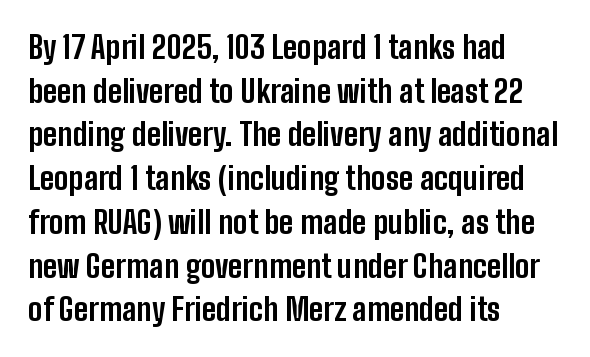
The image shows 31 px bold, condensed sans-serif type, upright; set left-aligned, normal line spacing (1.41x), normal letter spacing, not underlined; low stroke contrast and a medium x-height.
